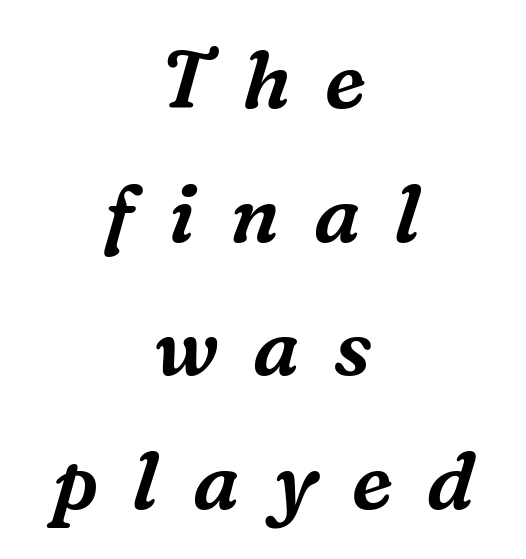
Reading down the block, each line starts at a different indent, mirrored at its end. Bare-footed words on every line. Spacing verdict: proportional, widths tailored to each character. In terms of leading, this rendering sits right in the middle. Students, note that the glyphs here are deliberately spaced far apart.
